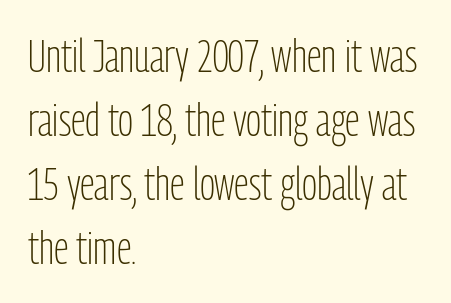
Q: Is the text bold? A: No.
Q: Is the text italic (slanted)? A: No, it is upright.
Q: Is the typeface a serif or a sans-serif typeface? A: Sans-serif.
Q: Is the text underlined? A: No.
Q: How is the paragraph aligned? A: Left-aligned.
Q: Is the spacing between letters normal or unusually wide? A: Normal.
Q: Is the spacing between lines tight, normal or loose? A: Normal.
Q: Width (condensed, normal, or wide)? A: Condensed.
Q: Stroke contrast? A: Low.
Q: x-height? A: Medium.
Q: Monospaced? A: No.
